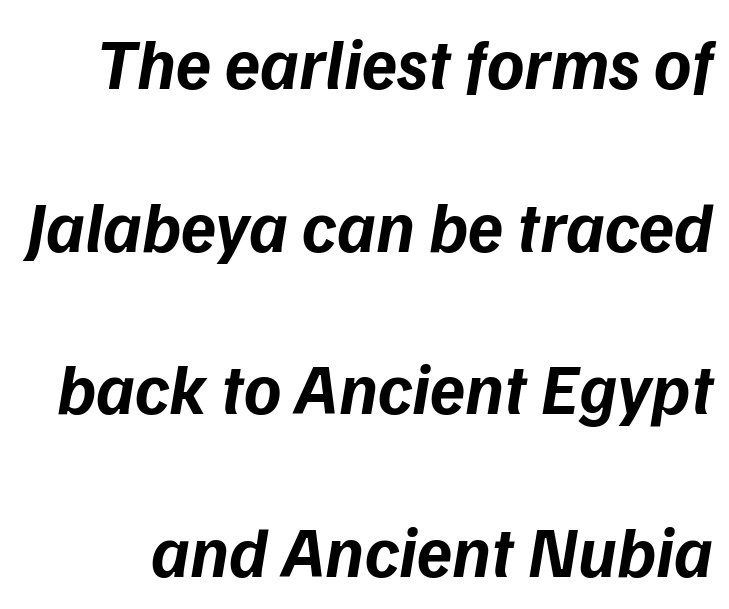
The line texture is even and compact thanks to regular tracking. These words are printed bold, with thick strokes throughout. The letters carry no serifs — their stems end cleanly without finishing strokes. Honestly, there is no underline to notice here at all. Vertical spacing — loose.
